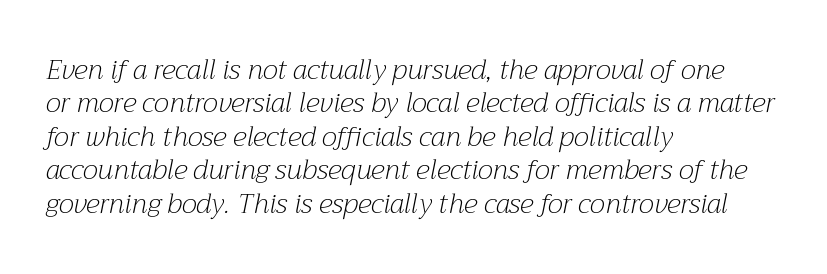
The image shows 27 px text type, italic (leaning right); set left-aligned, line spacing 1.24x, normal letter spacing, not underlined.
